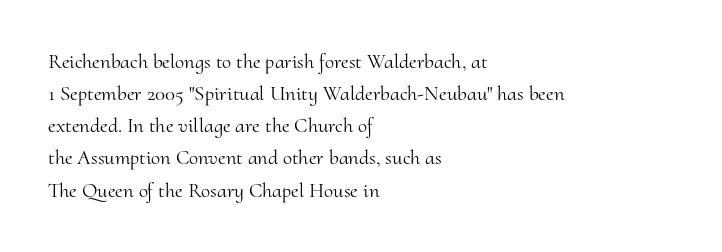
Is the block centered? No — it sits flush against the left margin. Honestly, the row spacing looks completely unremarkable. Check under the words: just untouched page. Ascenders rise straight up at ninety degrees. Nobody touched the tracking dial on this one.
